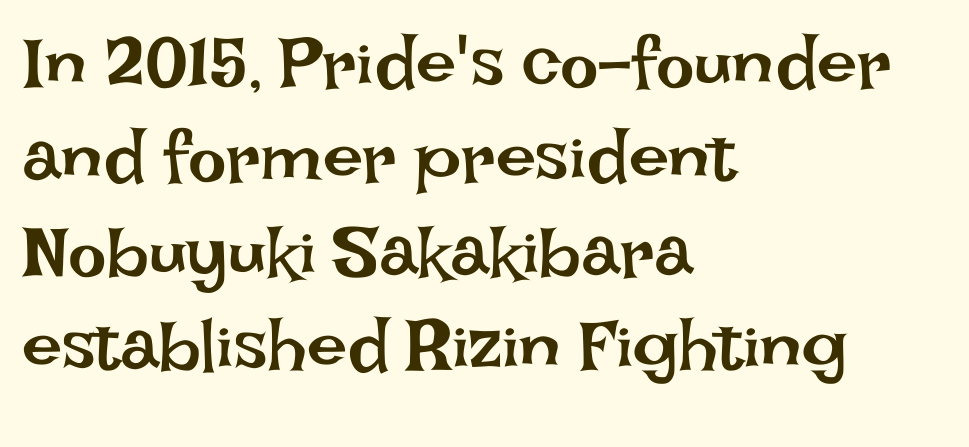
The image shows 72 px regular-weight type, upright; set left-aligned, normal line spacing (1.31x), normal letter spacing, not underlined; low stroke contrast and a large x-height.
